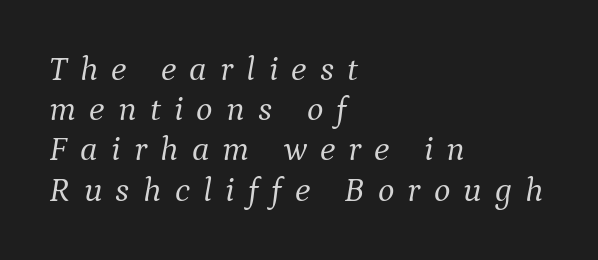
Q: Is the text bold? A: No.
Q: Is the text italic (slanted)? A: Yes, it leans right by about 9 degrees.
Q: Is the typeface a serif or a sans-serif typeface? A: Serif.
Q: Is the text underlined? A: No.
Q: How is the paragraph aligned? A: Left-aligned.
Q: Is the spacing between letters normal or unusually wide? A: Unusually wide.
Q: Is the spacing between lines tight, normal or loose? A: Tight.
Q: Width (condensed, normal, or wide)? A: Normal.
Q: Stroke contrast? A: Medium.
Q: x-height? A: Medium.
Q: Monospaced? A: No.
